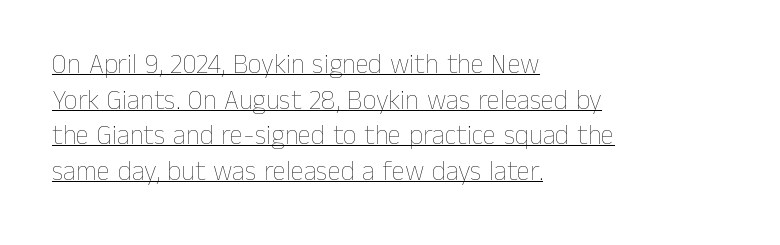
If you drew a ruler down the left edge, every line would touch it. Vertical spacing — default. Like a heading marked for emphasis, these lines bear an underscore. These lines were composed using upright roman letters. Bold? No — there's no thickening of the strokes.
